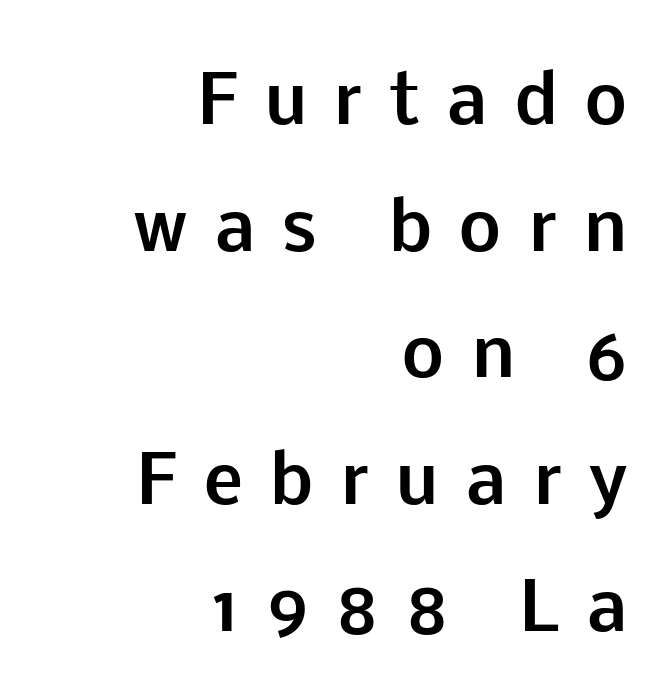
Q: Is the text bold? A: Yes.
Q: Is the text italic (slanted)? A: No, it is upright.
Q: Is the typeface a serif or a sans-serif typeface? A: Sans-serif.
Q: Is the text underlined? A: No.
Q: How is the paragraph aligned? A: Right-aligned.
Q: Is the spacing between letters normal or unusually wide? A: Unusually wide.
Q: Is the spacing between lines tight, normal or loose? A: Loose.
Q: Width (condensed, normal, or wide)? A: Normal.
Q: Stroke contrast? A: Low.
Q: x-height? A: Medium.
Q: Monospaced? A: No.
